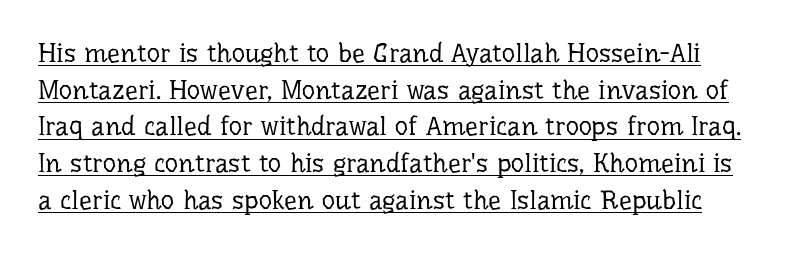
{"italic": "no", "bold": "no", "underline": "yes", "line_spacing": "normal", "line_spacing_ratio": 1.41, "letter_spacing": "normal", "letter_spacing_em": 0.0, "glyph_px": 26}
